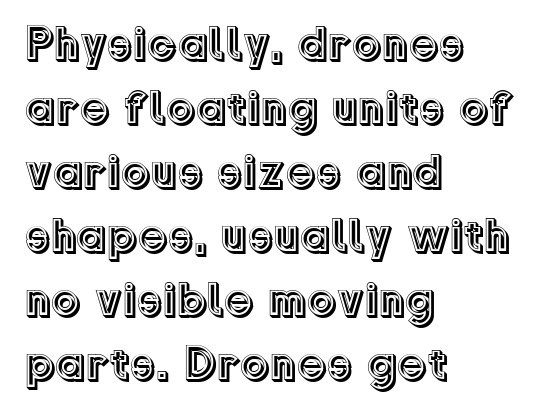
The image shows 47 px text type, upright; set left-aligned, normal line spacing (1.36x), normal letter spacing, not underlined; a medium x-height.
